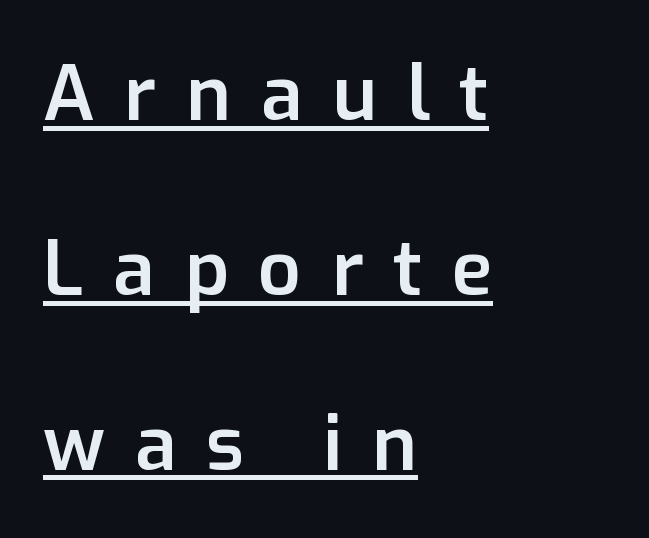
{"serif": "no", "italic": "no", "bold": "semi", "weight": "semibold", "width": "normal", "stroke_contrast": "low", "x_height": "medium", "monospaced": "no", "underline": "yes", "align": "left", "line_spacing": "loose", "line_spacing_ratio": 2.3, "letter_spacing": "wide", "letter_spacing_em": 0.39, "glyph_px": 76}
